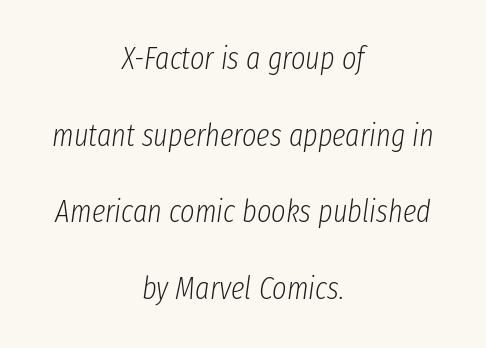
Q: Is the text bold? A: No.
Q: Is the text italic (slanted)? A: Yes, it leans right by about 8 degrees.
Q: Is the text underlined? A: No.
Q: How is the paragraph aligned? A: Centered.
Q: Is the spacing between letters normal or unusually wide? A: Normal.
Q: Is the spacing between lines tight, normal or loose? A: Loose.
Q: Width (condensed, normal, or wide)? A: Condensed.
Q: Stroke contrast? A: Low.
Q: x-height? A: Medium.
Q: Monospaced? A: No.
